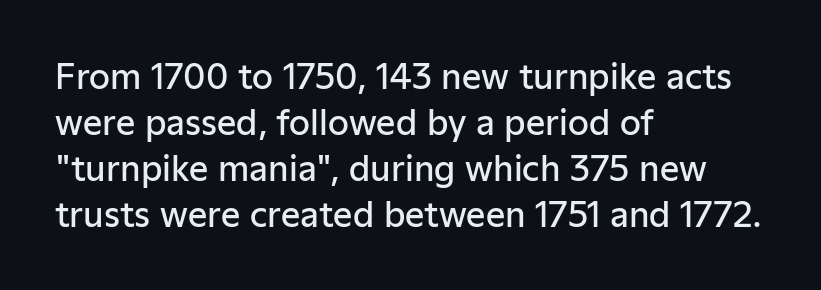
The lines are quadded left. Underline: absent. Is the letter spacing exaggerated? No — it looks like the ordinary default. The axis of the letterforms is exactly vertical.
